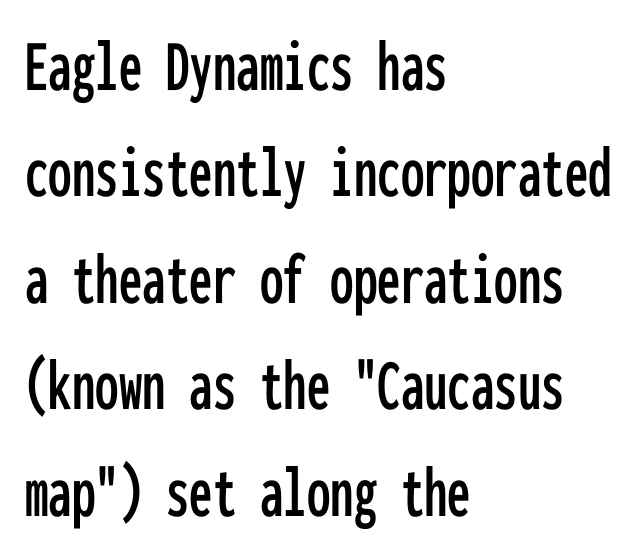
Rendered with straight, roman letterforms. How are the letters spaced? Ordinarily, with no added tracking. Does the leading feel generous? No, just average. These lines are rendered in a fixed-pitch font.
